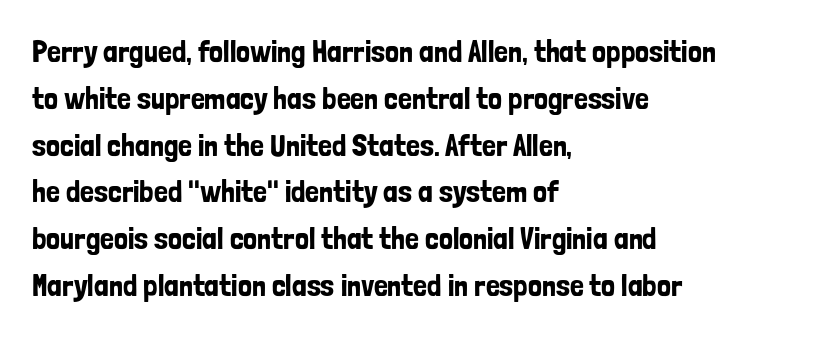
Q: Is the text italic (slanted)? A: No, it is upright.
Q: Is the typeface a serif or a sans-serif typeface? A: Sans-serif.
Q: Is the text underlined? A: No.
Q: How is the paragraph aligned? A: Left-aligned.
Q: Is the spacing between letters normal or unusually wide? A: Normal.
Q: Is the spacing between lines tight, normal or loose? A: Normal.
Q: Width (condensed, normal, or wide)? A: Condensed.
Q: Stroke contrast? A: Low.
Q: x-height? A: Medium.
Q: Monospaced? A: No.
